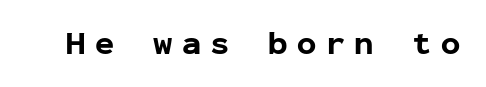
Q: Is the text bold? A: Yes.
Q: Is the text italic (slanted)? A: No, it is upright.
Q: Is the typeface a serif or a sans-serif typeface? A: Sans-serif.
Q: Is the text underlined? A: No.
Q: Is the spacing between letters normal or unusually wide? A: Unusually wide.
Q: Width (condensed, normal, or wide)? A: Normal.
Q: Stroke contrast? A: Low.
Q: x-height? A: Medium.
Q: Monospaced? A: Yes.
